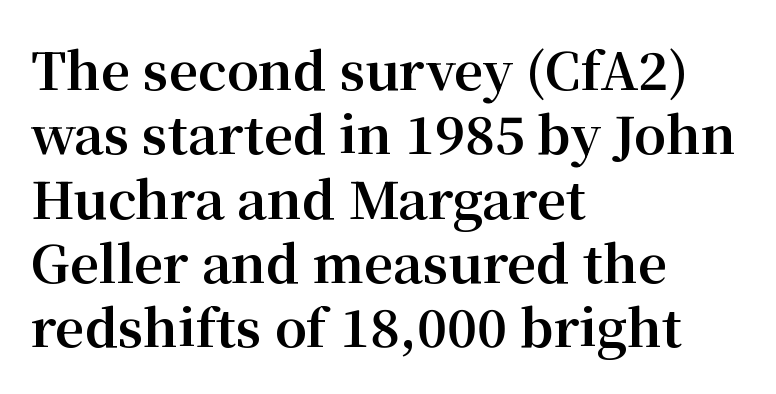
The image shows 51 px bold serif type, upright; set left-aligned, normal line spacing (1.26x), normal letter spacing, not underlined; medium stroke contrast and a medium x-height.
